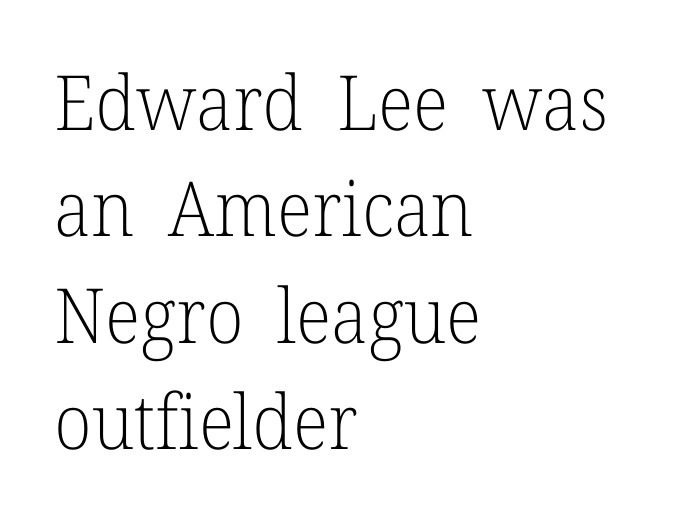
The image shows 76 px light serif type, upright; set left-aligned, normal line spacing (1.4x), normal letter spacing, not underlined; low stroke contrast and a medium x-height.
